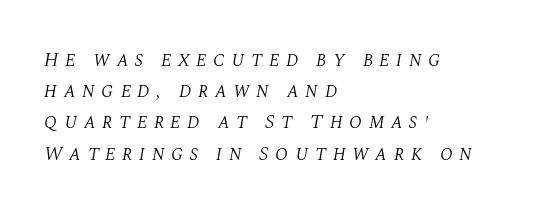
The image shows 20 px text type, italic (leaning right); set left-aligned, normal line spacing (1.56x), unusually wide letter spacing (+0.32 em), not underlined.
